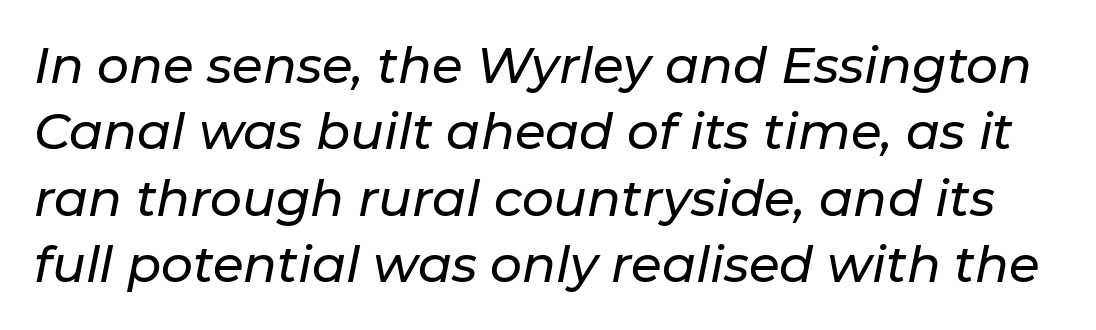
The letters are slanted; this is an italic face. Normally led — the rows are evenly, conventionally spaced. Letters rest on an invisible, unmarked baseline. Think of a printed novel: that variable character pitch is what you see here. Look at the tracking — it's just the regular setting, nothing added.
